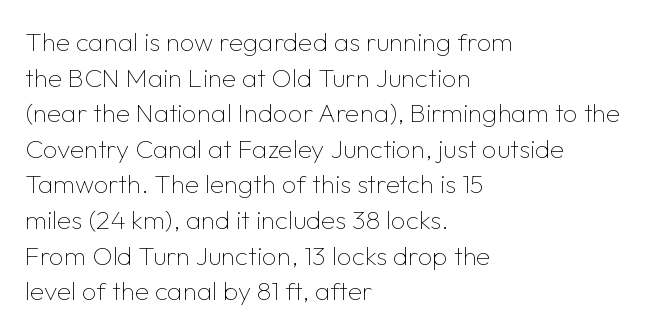
Q: Is the text bold? A: No.
Q: Is the text italic (slanted)? A: No, it is upright.
Q: Is the text underlined? A: No.
Q: How is the paragraph aligned? A: Left-aligned.
Q: Is the spacing between letters normal or unusually wide? A: Normal.
Q: Is the spacing between lines tight, normal or loose? A: Normal.
